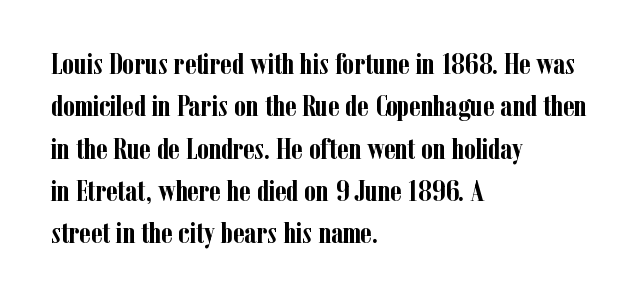
Q: Is the text bold? A: Yes.
Q: Is the text italic (slanted)? A: No, it is upright.
Q: Is the typeface a serif or a sans-serif typeface? A: Serif.
Q: Is the text underlined? A: No.
Q: How is the paragraph aligned? A: Left-aligned.
Q: Is the spacing between letters normal or unusually wide? A: Normal.
Q: Is the spacing between lines tight, normal or loose? A: Normal.
Q: Width (condensed, normal, or wide)? A: Condensed.
Q: Stroke contrast? A: Low.
Q: x-height? A: Medium.
Q: Monospaced? A: No.
